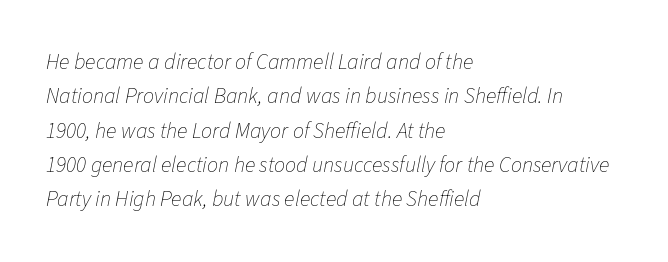
The axis of the letterforms is tilted away from vertical. This reads as an unemphasized weight, regular at the heaviest. Default kerning and tracking; the words read as compact shapes. In CSS terms this would be text-align: left. The space beneath each line is pristine and unruled.
